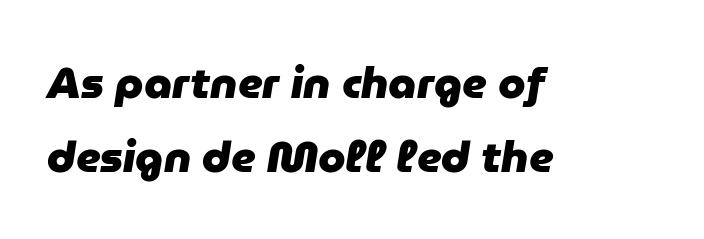
What's the leading like? Ordinary, nothing unusual. The rendering uses a bold face; every stroke is thick and dark. This is oblique type, the kind used for emphasis or titles. A clean baseline with only descenders dipping below it. The rendering uses natural spacing where letterforms have individual widths.
